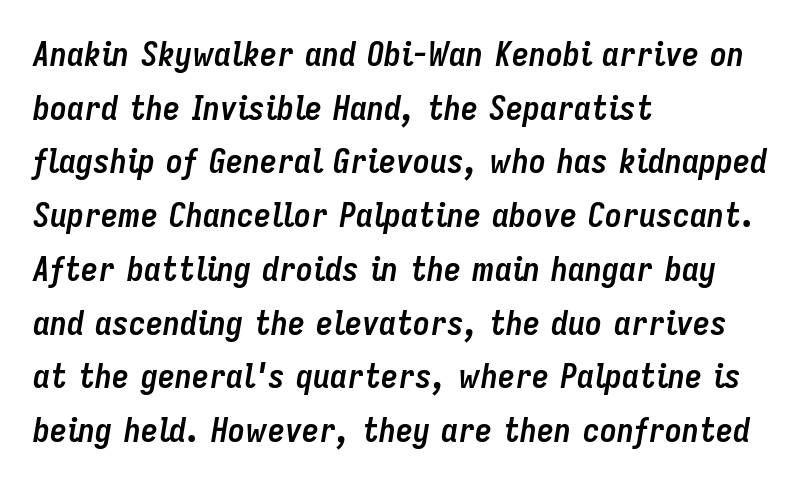
Plain, unruled lines of type. Note the varied advance widths — an 'i' is clearly narrower than an 'm'. The characters look thick and weighty, a clear bold. There is no visible air inserted between adjacent glyphs. Compared with typical paragraphs, the rows here are spaced about the same. Rendered with sloped, italic letterforms.
